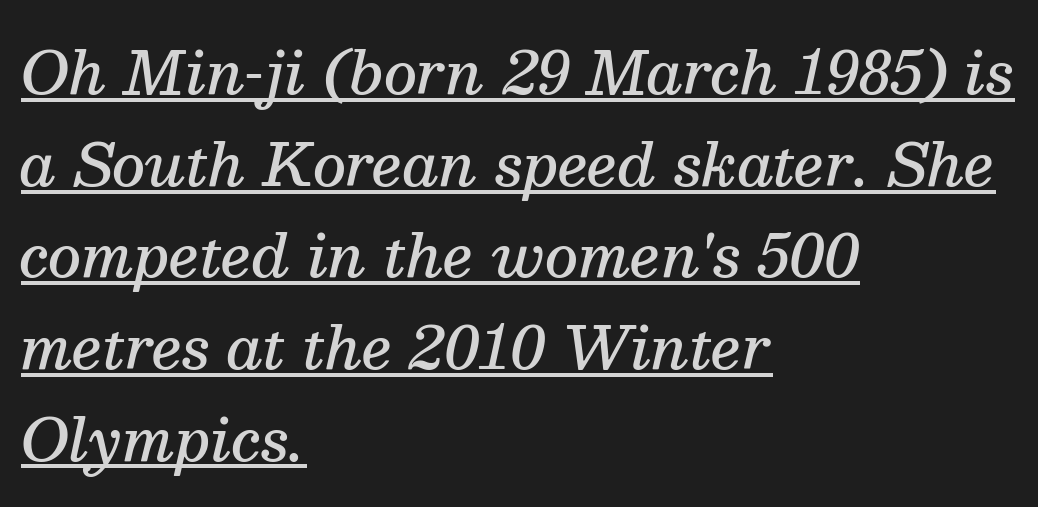
Q: Is the text bold? A: Semi-bold.
Q: Is the text italic (slanted)? A: Yes, it leans right by about 13 degrees.
Q: Is the typeface a serif or a sans-serif typeface? A: Serif.
Q: Is the text underlined? A: Yes.
Q: How is the paragraph aligned? A: Left-aligned.
Q: Is the spacing between letters normal or unusually wide? A: Normal.
Q: Is the spacing between lines tight, normal or loose? A: Normal.
Q: Width (condensed, normal, or wide)? A: Normal.
Q: Stroke contrast? A: Medium.
Q: x-height? A: Medium.
Q: Monospaced? A: No.
